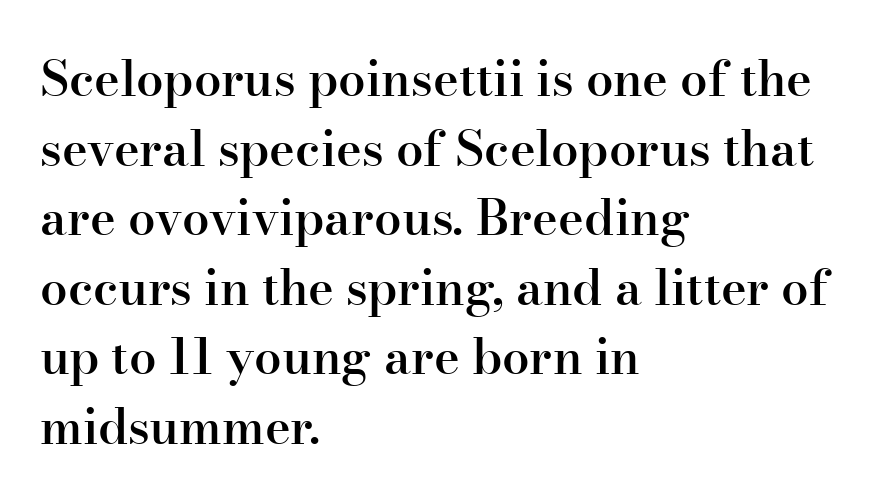
Q: Is the text bold? A: Semi-bold.
Q: Is the text italic (slanted)? A: No, it is upright.
Q: Is the typeface a serif or a sans-serif typeface? A: Serif.
Q: Is the text underlined? A: No.
Q: How is the paragraph aligned? A: Left-aligned.
Q: Is the spacing between letters normal or unusually wide? A: Normal.
Q: Is the spacing between lines tight, normal or loose? A: Normal.
Q: Width (condensed, normal, or wide)? A: Normal.
Q: Stroke contrast? A: High.
Q: x-height? A: Small.
Q: Monospaced? A: No.
